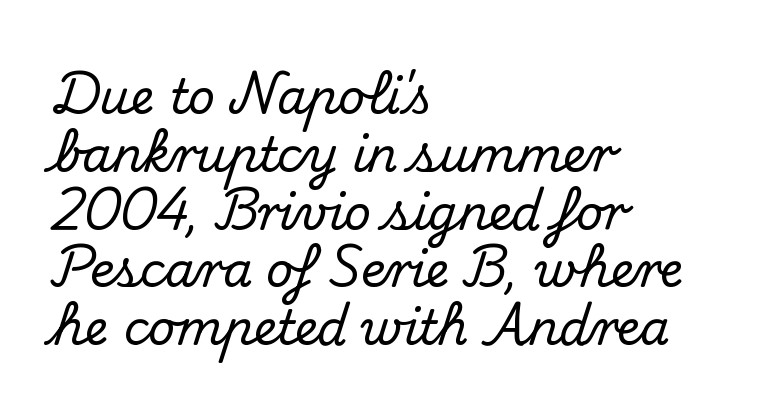
{"serif": "yes", "width": "normal", "stroke_contrast": "medium", "x_height": "small", "monospaced": "no", "underline": "no", "align": "left", "line_spacing_ratio": 1.23, "letter_spacing": "normal", "letter_spacing_em": 0.0, "glyph_px": 47}
